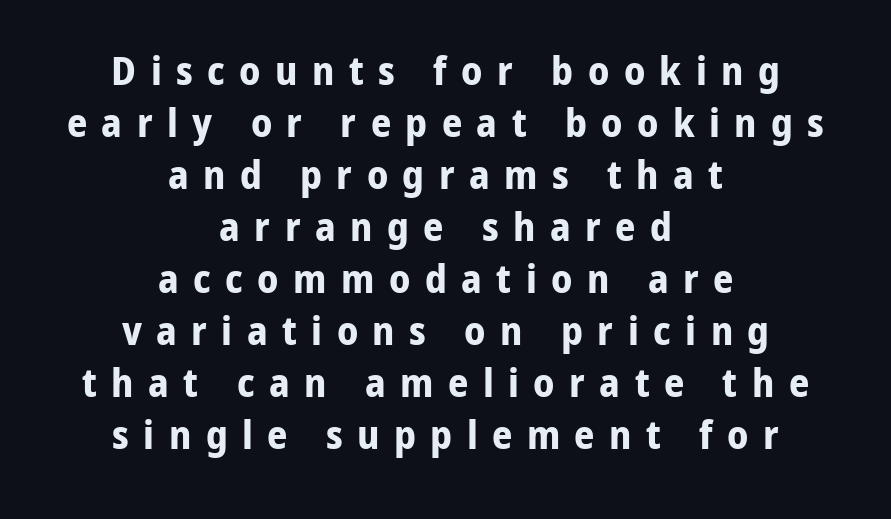
Q: Is the text bold? A: Yes.
Q: Is the text italic (slanted)? A: No, it is upright.
Q: Is the typeface a serif or a sans-serif typeface? A: Sans-serif.
Q: Is the text underlined? A: No.
Q: How is the paragraph aligned? A: Centered.
Q: Is the spacing between letters normal or unusually wide? A: Unusually wide.
Q: Is the spacing between lines tight, normal or loose? A: Normal.
Q: Width (condensed, normal, or wide)? A: Normal.
Q: Stroke contrast? A: Low.
Q: x-height? A: Medium.
Q: Monospaced? A: No.
